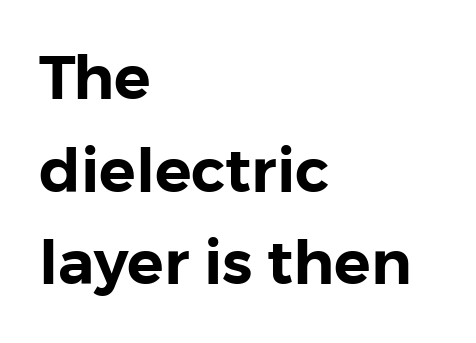
Q: Is the text italic (slanted)? A: No, it is upright.
Q: Is the typeface a serif or a sans-serif typeface? A: Sans-serif.
Q: Is the text underlined? A: No.
Q: How is the paragraph aligned? A: Left-aligned.
Q: Is the spacing between letters normal or unusually wide? A: Normal.
Q: Is the spacing between lines tight, normal or loose? A: Normal.
Q: Width (condensed, normal, or wide)? A: Normal.
Q: Stroke contrast? A: Low.
Q: x-height? A: Medium.
Q: Monospaced? A: No.
